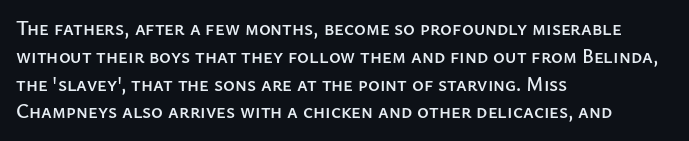
{"italic": "no", "underline": "no", "align": "left", "line_spacing": "normal", "line_spacing_ratio": 1.39, "letter_spacing": "normal", "letter_spacing_em": 0.0, "glyph_px": 20}
